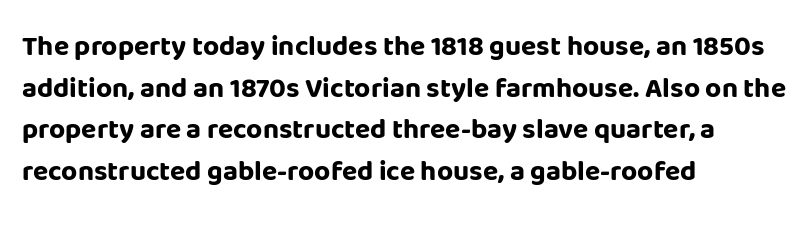
Q: Is the text bold? A: Yes.
Q: Is the text italic (slanted)? A: No, it is upright.
Q: Is the typeface a serif or a sans-serif typeface? A: Sans-serif.
Q: Is the text underlined? A: No.
Q: How is the paragraph aligned? A: Left-aligned.
Q: Is the spacing between letters normal or unusually wide? A: Normal.
Q: Is the spacing between lines tight, normal or loose? A: Normal.
Q: Width (condensed, normal, or wide)? A: Normal.
Q: Stroke contrast? A: Low.
Q: x-height? A: Large.
Q: Monospaced? A: No.
